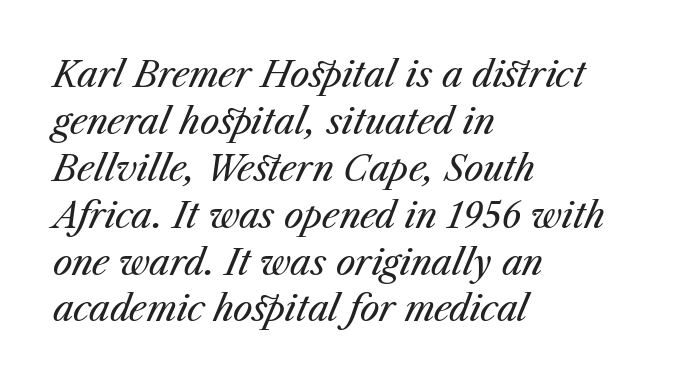
{"italic": "yes", "lean": "right", "slant_degrees": 23, "bold": "no", "weight": "regular", "width": "normal", "stroke_contrast": "medium", "x_height": "medium", "monospaced": "no", "underline": "no", "align": "left", "line_spacing": "normal", "line_spacing_ratio": 1.34, "letter_spacing": "normal", "letter_spacing_em": 0.0, "glyph_px": 35}
